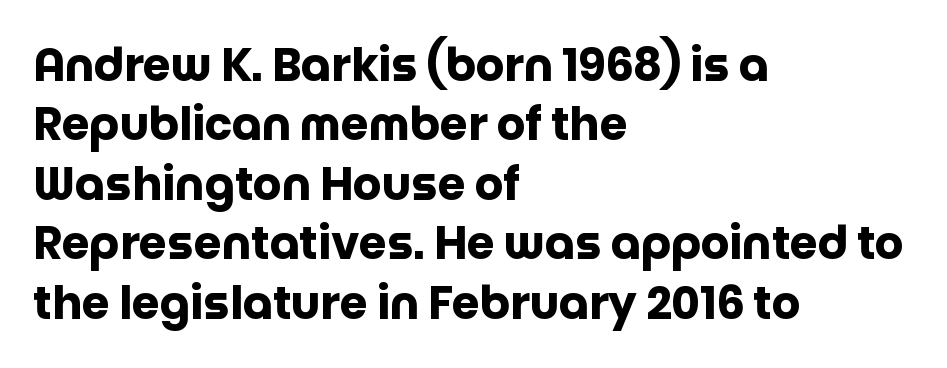
{"serif": "no", "italic": "no", "bold": "yes", "weight": "heavy", "width": "normal", "stroke_contrast": "low", "x_height": "large", "monospaced": "no", "underline": "no", "align": "left", "line_spacing": "normal", "line_spacing_ratio": 1.32, "letter_spacing": "normal", "letter_spacing_em": 0.0, "glyph_px": 45}
